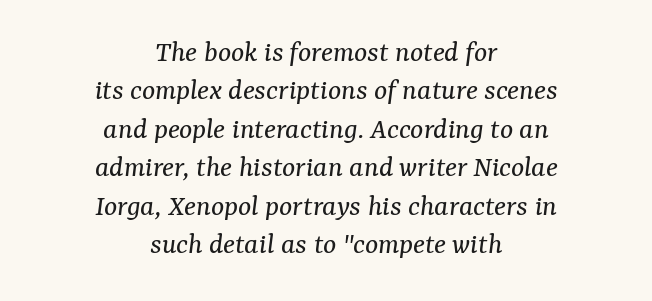
Is this a heavy cut? Hardly; it is regular or lighter. Quick note: italic. Is the letter spacing exaggerated? No — it looks like the ordinary default. Horizontally, the lines are justified to the midpoint only. A typesetter would call this proportional, since set widths differ per character. Only glyphs here, with clear space below each row.
